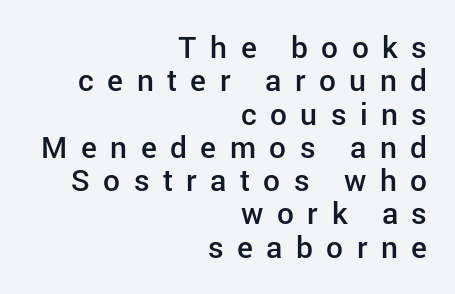
The image shows 30 px semibold sans-serif type, upright; set right-aligned, tight line spacing (1.11x), unusually wide letter spacing (+0.45 em), not underlined; low stroke contrast and a medium x-height.
